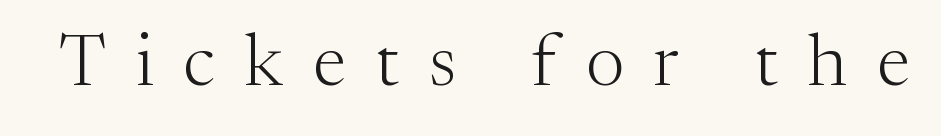
These lines are composed in type with serifs. Posture: upright roman. Here the glyphs are tracked loosely, breaking word shapes into spaced letters. Character widths vary here, with narrow letters taking less room than wide ones. The space beneath each line is pristine and unruled.
